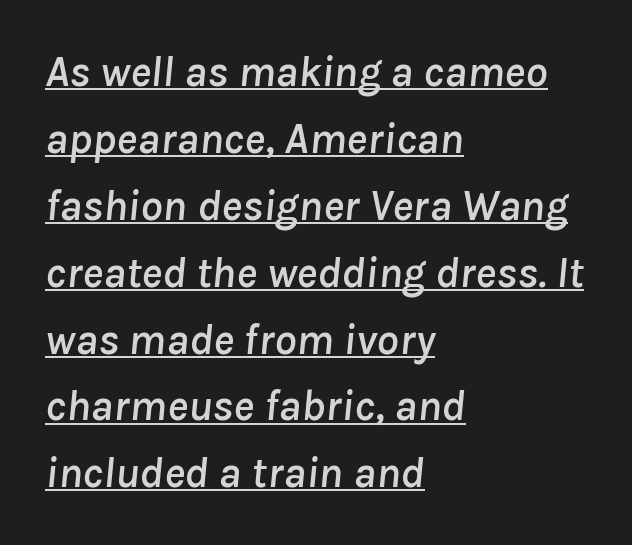
{"italic": "yes", "lean": "right", "slant_degrees": 8, "width": "normal", "stroke_contrast": "low", "x_height": "medium", "monospaced": "no", "underline": "yes", "align": "left", "line_spacing": "normal", "line_spacing_ratio": 1.52, "letter_spacing": "normal", "letter_spacing_em": 0.0, "glyph_px": 44}
